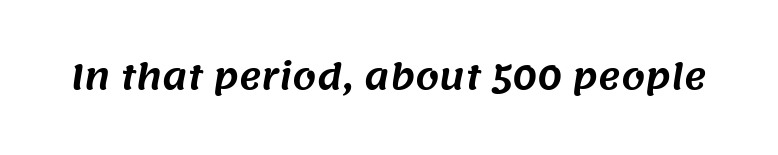
The image shows 34 px sans-serif type; set normal letter spacing, not underlined; medium stroke contrast and a large x-height.
